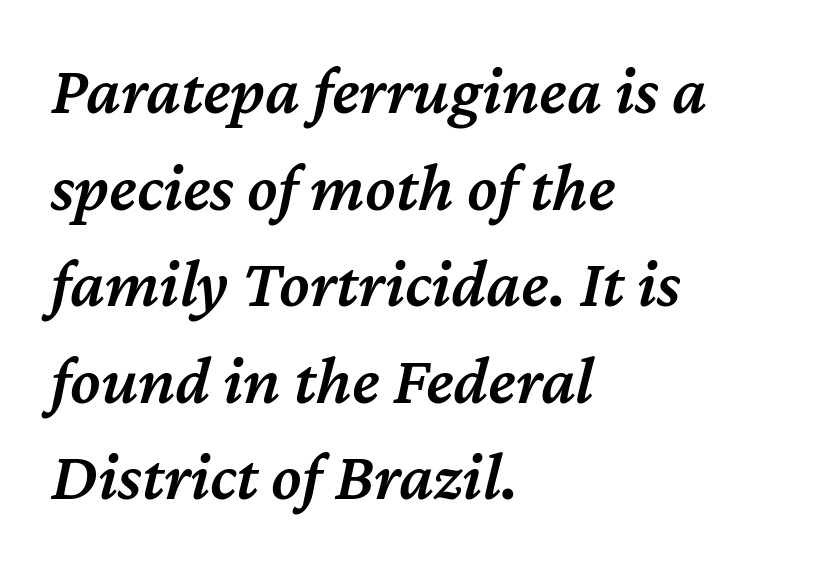
The passage shown leans; its letterforms are oblique. The gaps between neighbouring characters are ordinary and unremarkable. Character widths vary here, with narrow letters taking less room than wide ones. Casual observation: everything's shoved over to the left. Leading: standard. The rendering uses a semibold face; strokes are thickened but not to full bold.
